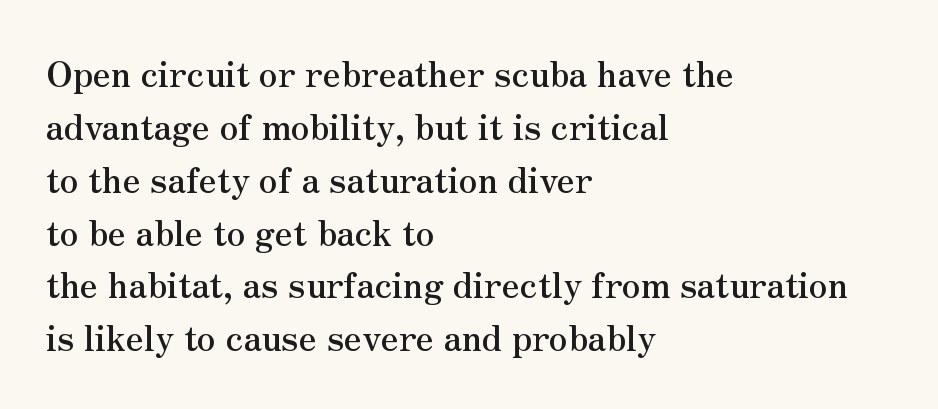
Q: Is the text italic (slanted)? A: No, it is upright.
Q: Is the typeface a serif or a sans-serif typeface? A: Serif.
Q: Is the text underlined? A: No.
Q: How is the paragraph aligned? A: Left-aligned.
Q: Is the spacing between letters normal or unusually wide? A: Normal.
Q: Is the spacing between lines tight, normal or loose? A: Normal.
Q: Width (condensed, normal, or wide)? A: Normal.
Q: Stroke contrast? A: Medium.
Q: x-height? A: Small.
Q: Monospaced? A: No.
